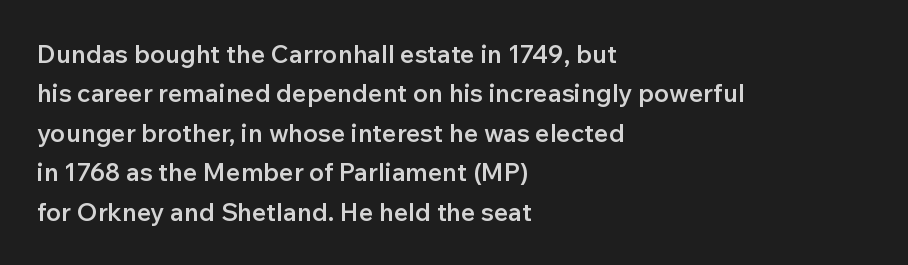
The image shows 25 px text type, upright; set left-aligned, normal line spacing (1.58x), normal letter spacing, not underlined.
